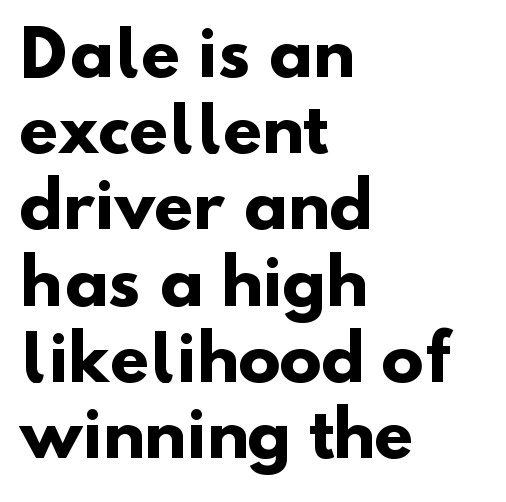
Q: Is the text bold? A: Yes.
Q: Is the typeface a serif or a sans-serif typeface? A: Sans-serif.
Q: Is the text underlined? A: No.
Q: How is the paragraph aligned? A: Left-aligned.
Q: Is the spacing between letters normal or unusually wide? A: Normal.
Q: Width (condensed, normal, or wide)? A: Normal.
Q: Stroke contrast? A: Low.
Q: x-height? A: Small.
Q: Monospaced? A: No.
